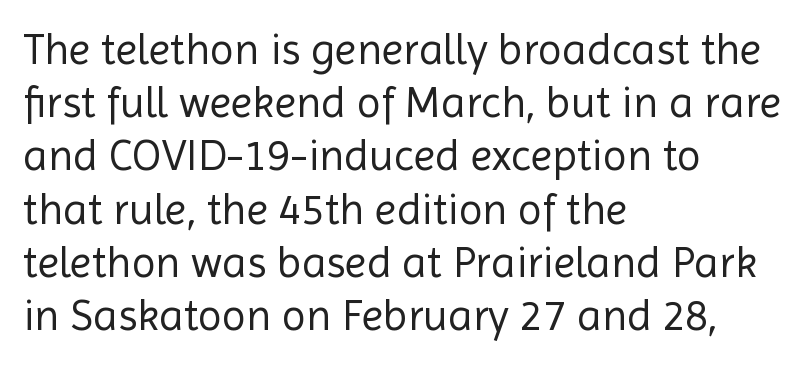
Plain, unruled lines of type. Weight: in the light-to-regular range. These lines were composed using upright roman letters. Does the type have serifs? No, each stem ends abruptly. Each letter keeps its own natural width here, so spacing adapts to shape.
